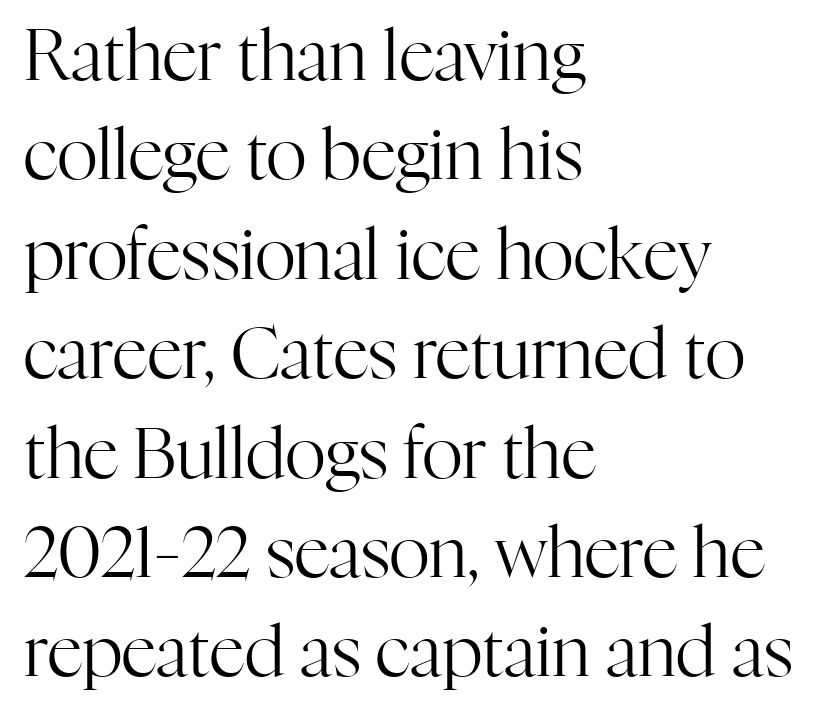
The rows are spaced the way most documents space them. Does the lettering tilt? It doesn't — this is upright. In terms of letterspacing, this is plain default setting. Each stroke keeps to a modest, everyday thickness or less. The letters carry serifs — small finishing strokes at the ends of their stems. Any mark beneath the type? The region is blank.
